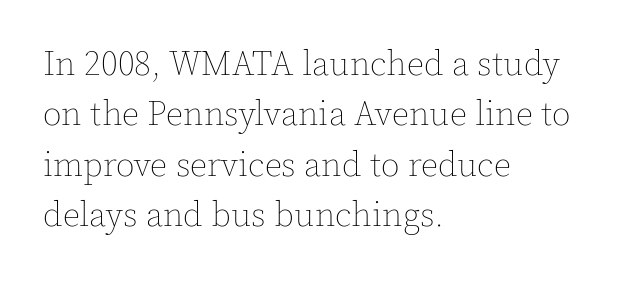
Q: Is the text bold? A: No.
Q: Is the text italic (slanted)? A: No, it is upright.
Q: Is the text underlined? A: No.
Q: How is the paragraph aligned? A: Left-aligned.
Q: Is the spacing between letters normal or unusually wide? A: Normal.
Q: Is the spacing between lines tight, normal or loose? A: Normal.
Q: Width (condensed, normal, or wide)? A: Normal.
Q: x-height? A: Medium.
Q: Monospaced? A: No.
